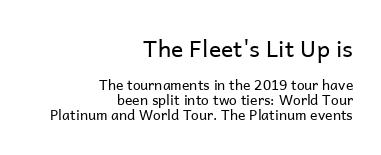
{"italic": "no", "bold": "no", "underline": "no", "align": "right", "line_spacing": "tight", "line_spacing_ratio": 1.1, "letter_spacing": "normal", "letter_spacing_em": 0.0, "larger_block": "first", "size_ratio": 1.64, "glyph_px": 23}
